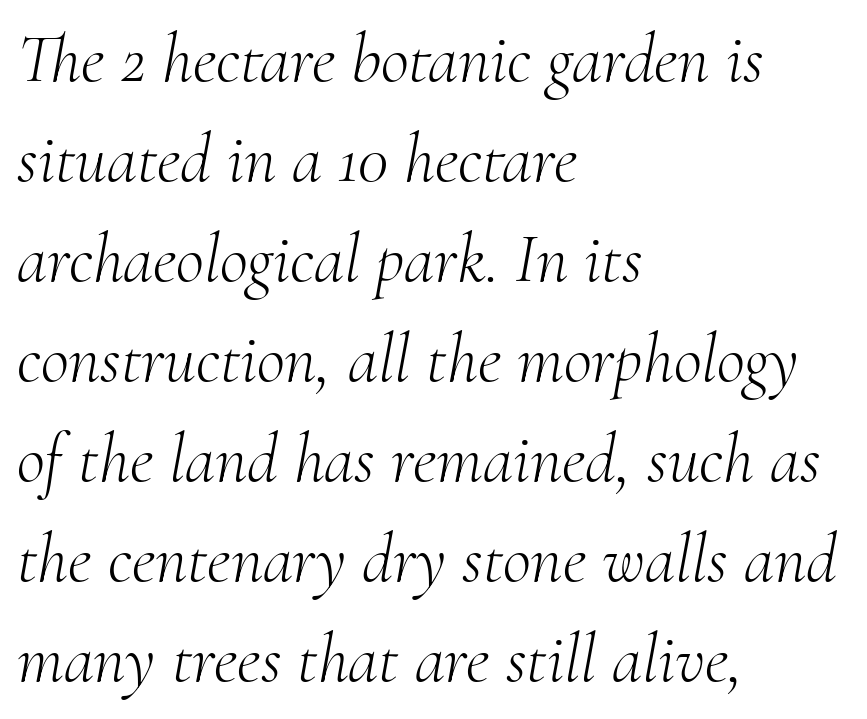
The image shows 69 px light serif type, italic (leaning right); set left-aligned, normal line spacing (1.45x), normal letter spacing, not underlined; medium stroke contrast and a small x-height.
